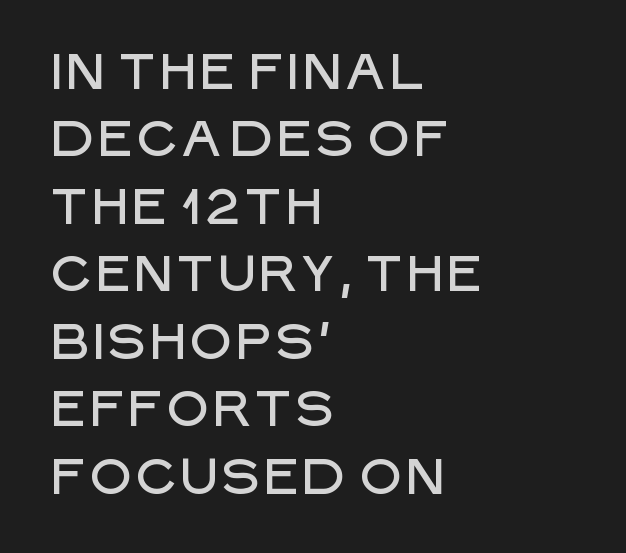
The image shows 50 px sans-serif type, upright; set left-aligned, normal line spacing (1.35x), normal letter spacing, not underlined; low stroke contrast and a large x-height.
